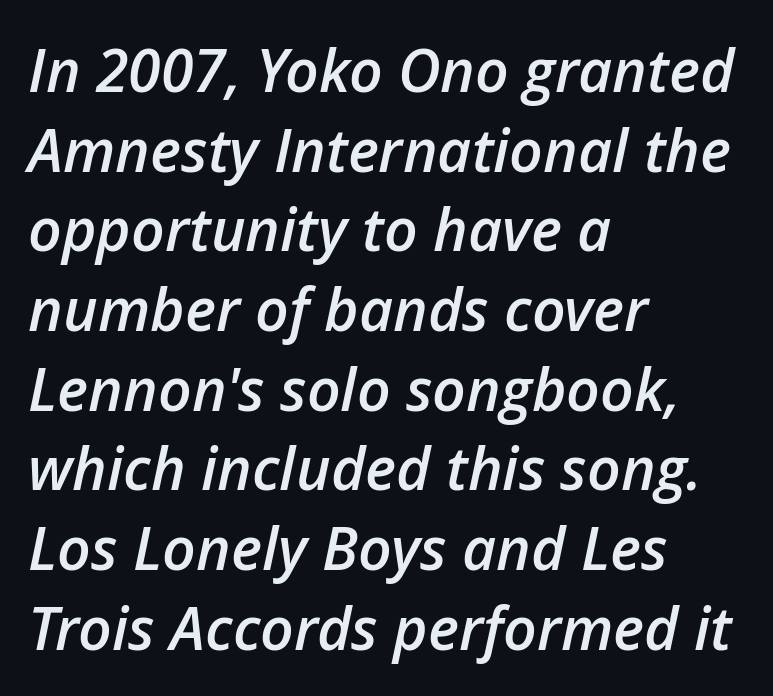
{"italic": "yes", "lean": "right", "slant_degrees": 12, "bold": "semi", "weight": "semibold", "width": "normal", "stroke_contrast": "low", "x_height": "medium", "monospaced": "no", "underline": "no", "align": "left", "line_spacing": "normal", "line_spacing_ratio": 1.35, "letter_spacing": "normal", "letter_spacing_em": 0.0, "glyph_px": 59}
